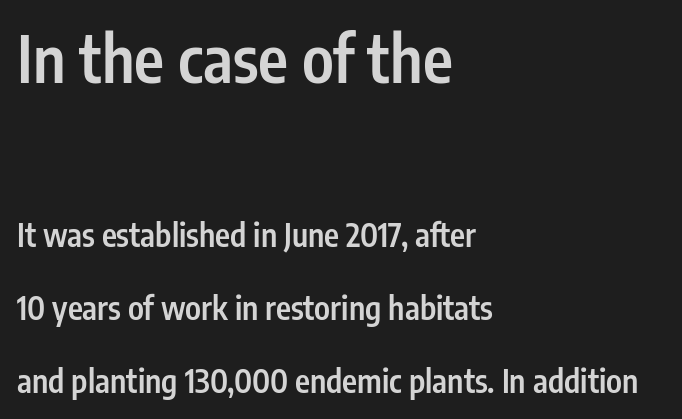
Q: Is the text bold? A: Semi-bold.
Q: Is the text italic (slanted)? A: No, it is upright.
Q: Is the typeface a serif or a sans-serif typeface? A: Sans-serif.
Q: Is the text underlined? A: No.
Q: How is the paragraph aligned? A: Left-aligned.
Q: Is the spacing between letters normal or unusually wide? A: Normal.
Q: Is the spacing between lines tight, normal or loose? A: Loose.
Q: Which block of text is set in a larger size, the first (top) or the second (bottom)? A: The first (top) one.
Q: Width (condensed, normal, or wide)? A: Condensed.
Q: Stroke contrast? A: Low.
Q: x-height? A: Medium.
Q: Monospaced? A: No.
